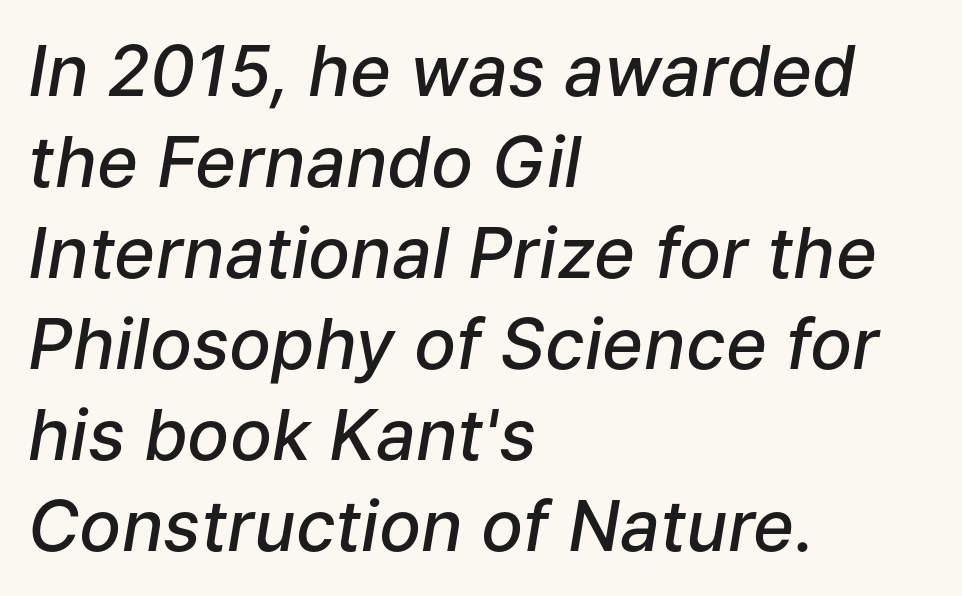
The image shows 70 px semibold type, italic (leaning right); set left-aligned, normal line spacing (1.3x), normal letter spacing, not underlined; low stroke contrast and a medium x-height.
